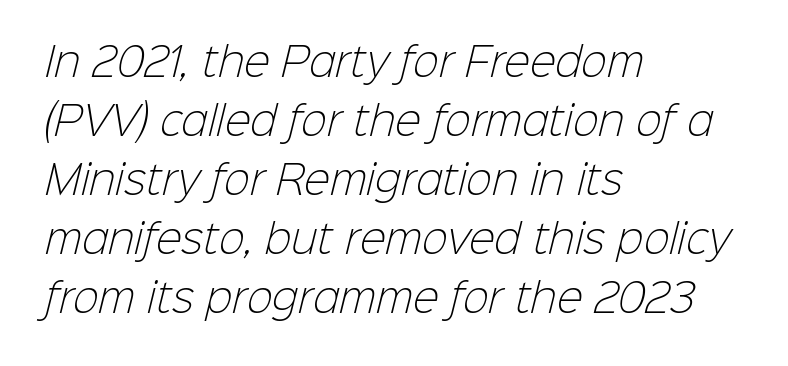
The image shows 39 px light sans-serif type; set left-aligned, normal line spacing (1.51x), normal letter spacing, not underlined; low stroke contrast and a medium x-height.
